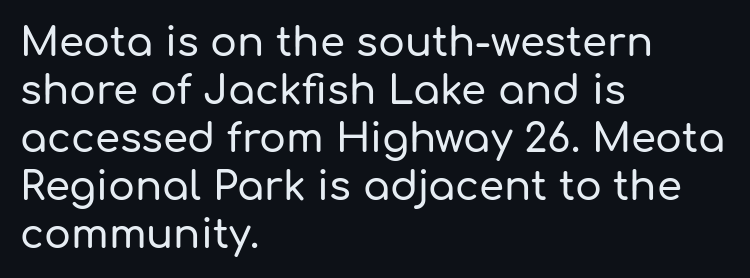
{"serif": "no", "italic": "no", "width": "normal", "stroke_contrast": "low", "x_height": "medium", "monospaced": "no", "underline": "no", "align": "left", "line_spacing_ratio": 1.2, "letter_spacing": "normal", "letter_spacing_em": 0.0, "glyph_px": 40}
